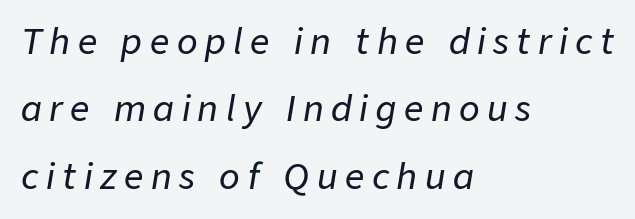
{"italic": "yes", "lean": "right", "slant_degrees": 9, "width": "normal", "stroke_contrast": "low", "x_height": "medium", "monospaced": "no", "underline": "no", "align": "left", "line_spacing": "loose", "line_spacing_ratio": 1.98, "letter_spacing": "wide", "letter_spacing_em": 0.22, "glyph_px": 34}
